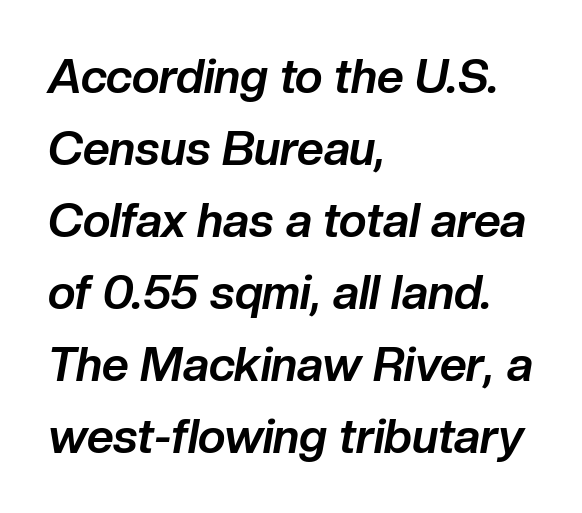
In terms of weight, the rendering is a true, heavy bold. Yep, that's italic — everything's leaning. Unmarked baselines from the first word to the last. Baseline-to-baseline distance is the conventional proportion of letter height. Varying glyph widths throughout — classic text-font behaviour. No extra tracking has been applied to these lines.
